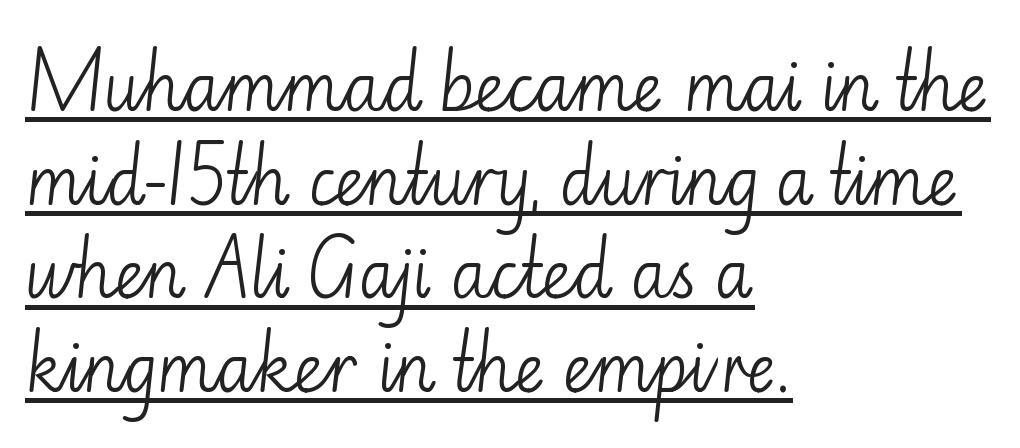
The image shows 65 px light sans-serif type; set left-aligned, normal line spacing (1.44x), normal letter spacing, underlined; low stroke contrast and a small x-height.
